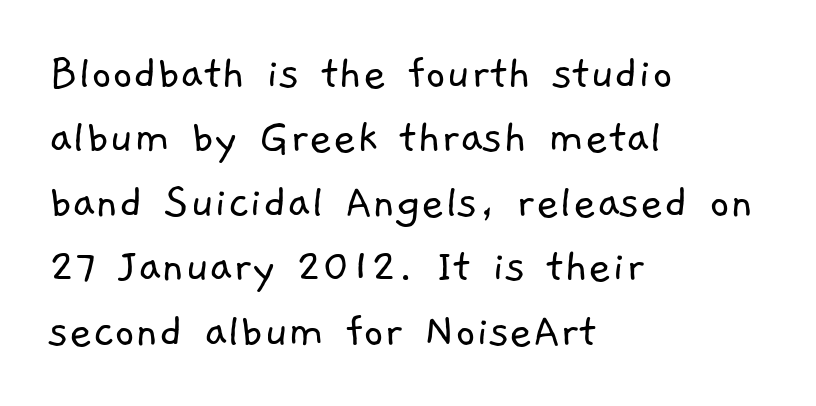
Q: Is the text bold? A: No.
Q: Is the typeface a serif or a sans-serif typeface? A: Sans-serif.
Q: Is the text underlined? A: No.
Q: How is the paragraph aligned? A: Left-aligned.
Q: Is the spacing between letters normal or unusually wide? A: Normal.
Q: Is the spacing between lines tight, normal or loose? A: Normal.
Q: Width (condensed, normal, or wide)? A: Normal.
Q: Stroke contrast? A: Low.
Q: x-height? A: Medium.
Q: Monospaced? A: No.
